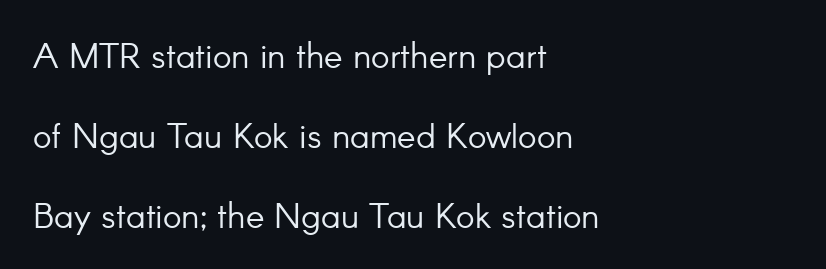
The area under the type is left untouched. The rendering anchors every line to the left-hand side. Honestly, the rows look like they've been pulled way apart. Note the varied advance widths — an 'i' is clearly narrower than an 'm'.
